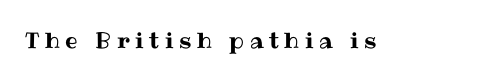
{"italic": "no", "underline": "no", "letter_spacing": "wide", "letter_spacing_em": 0.25, "glyph_px": 22}
